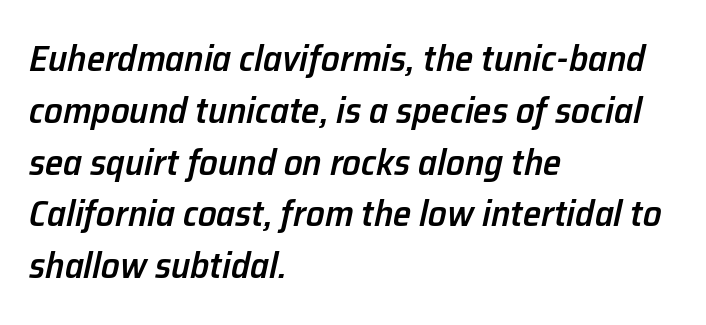
{"italic": "yes", "lean": "right", "slant_degrees": 12, "bold": "semi", "weight": "semibold", "width": "normal", "stroke_contrast": "low", "x_height": "medium", "monospaced": "no", "underline": "no", "align": "left", "line_spacing": "normal", "line_spacing_ratio": 1.4, "letter_spacing": "normal", "letter_spacing_em": 0.0, "glyph_px": 37}
